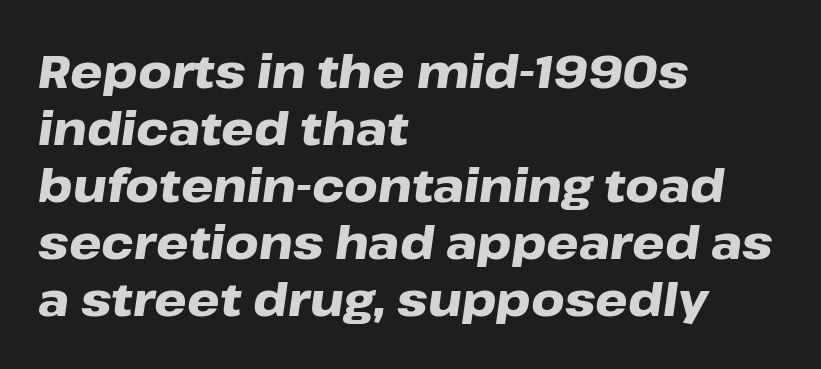
Note the varied advance widths — an 'i' is clearly narrower than an 'm'. In terms of letterspacing, this is plain default setting. Caption: bold face, heavy strokes. Observe the lean: these are italic letterforms.
